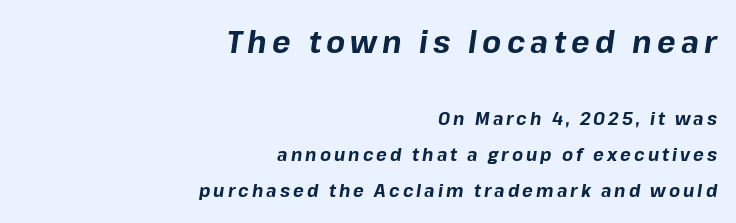
Q: Is the text bold? A: Yes.
Q: Is the text italic (slanted)? A: Yes, it leans right by about 8 degrees.
Q: Is the text underlined? A: No.
Q: How is the paragraph aligned? A: Right-aligned.
Q: Is the spacing between lines tight, normal or loose? A: Loose.
Q: Which block of text is set in a larger size, the first (top) or the second (bottom)? A: The first (top) one.
Q: Width (condensed, normal, or wide)? A: Normal.
Q: Stroke contrast? A: Low.
Q: x-height? A: Medium.
Q: Monospaced? A: No.
